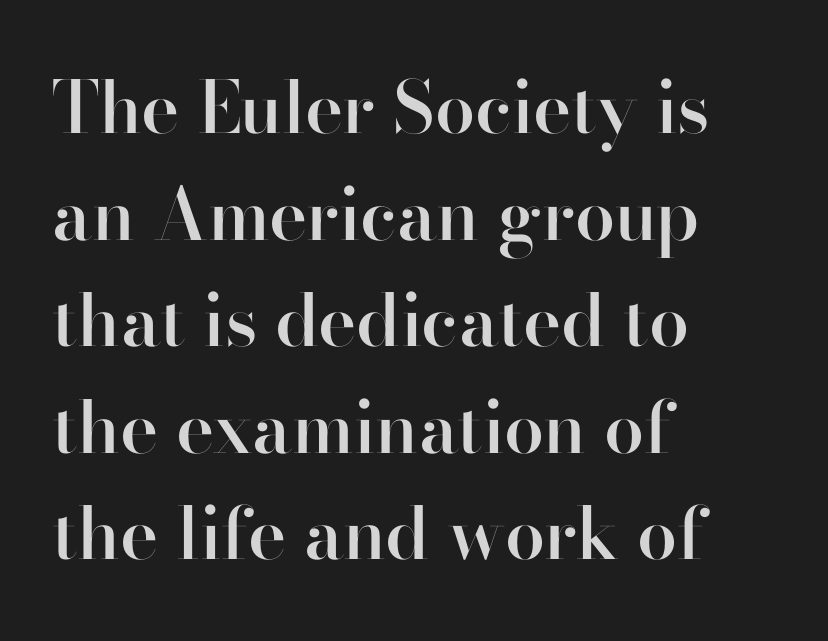
Clear beneath every line of the passage. The letterforms sit shoulder to shoulder at normal distance. Honestly, the row spacing looks completely unremarkable. In terms of weight, the rendering is demibold, just under bold.
